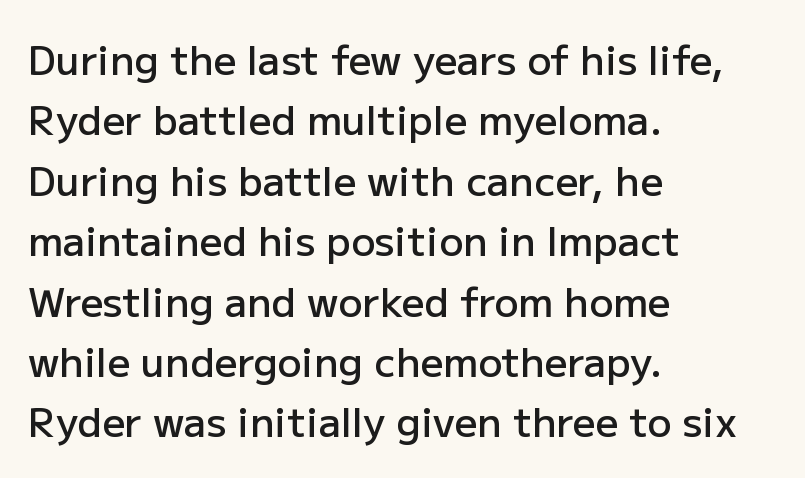
The image shows 40 px semibold sans-serif type, upright; set left-aligned, normal line spacing (1.51x), normal letter spacing, not underlined; low stroke contrast and a medium x-height.
